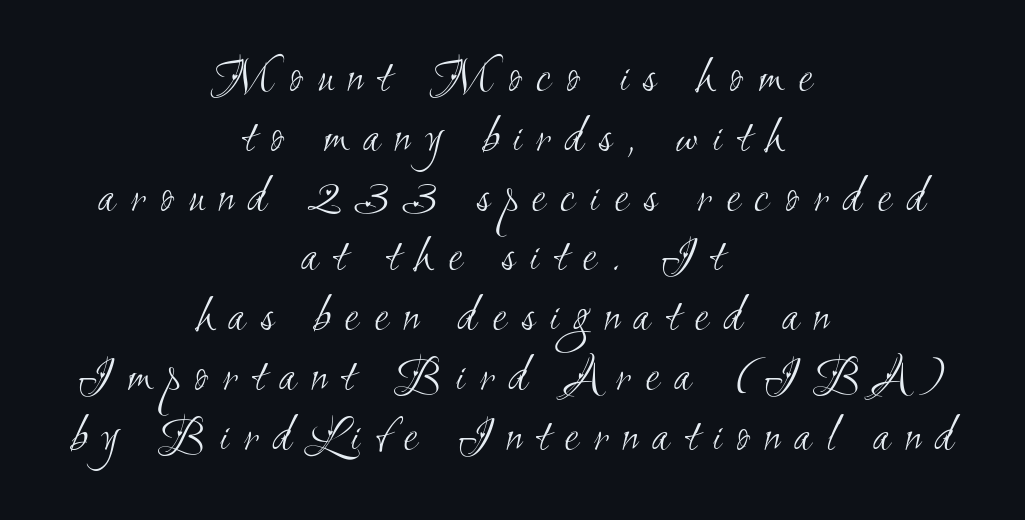
Q: Is the text bold? A: No.
Q: Is the typeface a serif or a sans-serif typeface? A: Sans-serif.
Q: Is the text underlined? A: No.
Q: How is the paragraph aligned? A: Centered.
Q: Is the spacing between letters normal or unusually wide? A: Unusually wide.
Q: Is the spacing between lines tight, normal or loose? A: Tight.
Q: Width (condensed, normal, or wide)? A: Condensed.
Q: Stroke contrast? A: Medium.
Q: x-height? A: Small.
Q: Monospaced? A: No.
